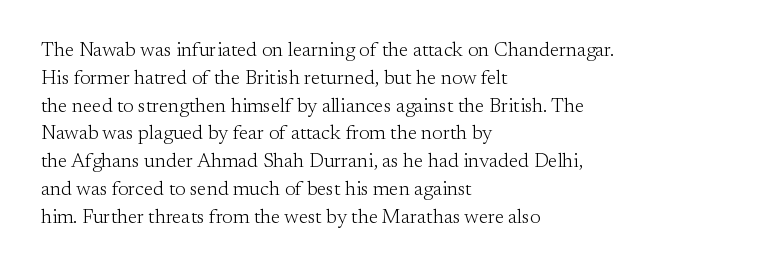
Nothing heavy about these letters — not bold at all. Compared with a centered layout, this one pins lines to the left instead. Spacing between characters is what you'd get straight out of the box. Posture: vertical. Anything drawn beneath the words? Only blank space.
